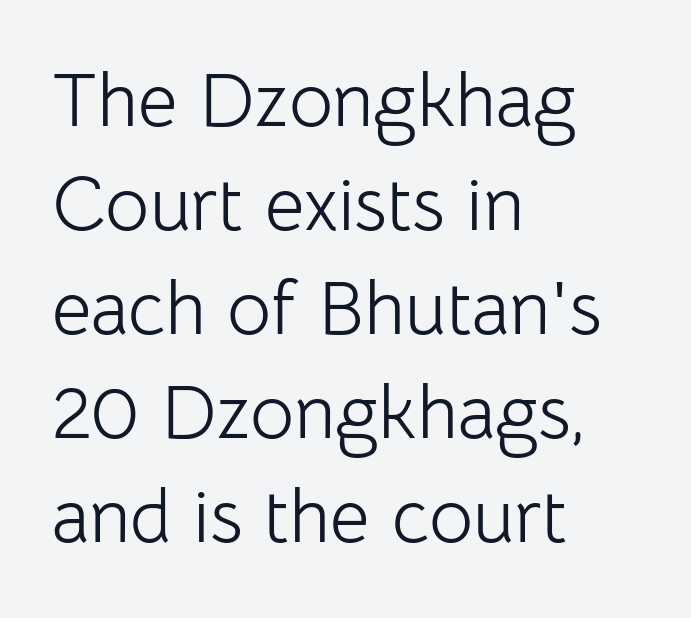
Only glyphs here, with clear space below each row. Think standard paragraph weight, or any step lighter than that. These lines are composed in type without serifs. Every row of glyphs begins at an identical x-position on the left.
